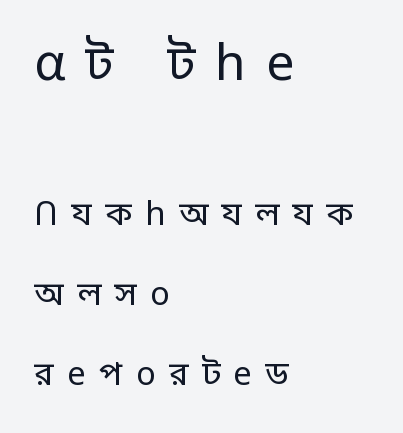
The image shows 50 px regular-weight sans-serif type, upright; set left-aligned, loose line spacing (2.41x), unusually wide letter spacing (+0.4 em), not underlined; the first (top) block is 1.52x larger; low stroke contrast and a large x-height.
